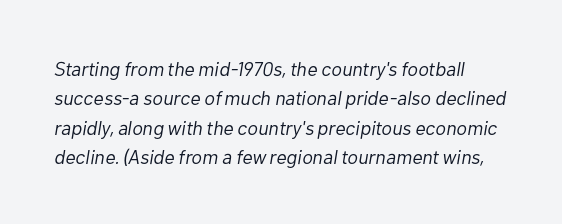
The image shows 20 px text type, italic (leaning right); set normal line spacing (1.47x), normal letter spacing, not underlined.
